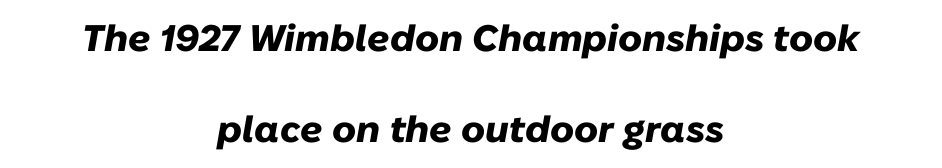
The image shows 37 px heavy type, italic (leaning right); set centered, loose line spacing (2.46x), normal letter spacing, not underlined; low stroke contrast and a medium x-height.
